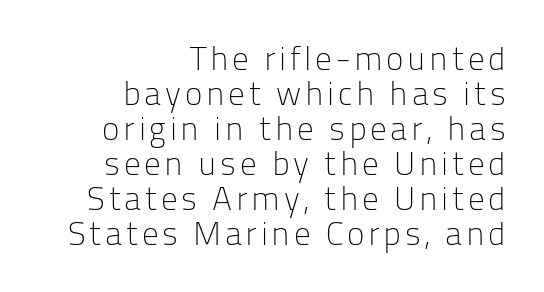
Q: Is the text bold? A: No.
Q: Is the text italic (slanted)? A: No, it is upright.
Q: Is the typeface a serif or a sans-serif typeface? A: Sans-serif.
Q: Is the text underlined? A: No.
Q: How is the paragraph aligned? A: Right-aligned.
Q: Is the spacing between lines tight, normal or loose? A: Tight.
Q: Width (condensed, normal, or wide)? A: Normal.
Q: Stroke contrast? A: Low.
Q: x-height? A: Medium.
Q: Monospaced? A: No.
